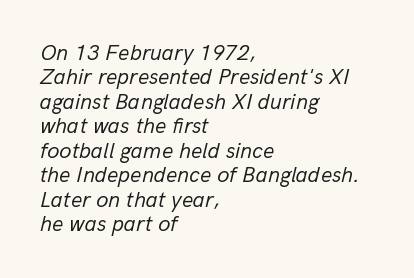
Q: Is the text bold? A: No.
Q: Is the text italic (slanted)? A: Yes, it leans right by about 13 degrees.
Q: Is the text underlined? A: No.
Q: How is the paragraph aligned? A: Left-aligned.
Q: Is the spacing between letters normal or unusually wide? A: Normal.
Q: Is the spacing between lines tight, normal or loose? A: Tight.
